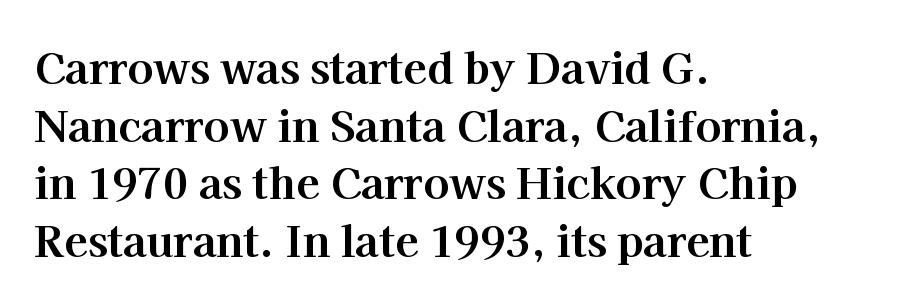
The image shows 43 px bold serif type, upright; set left-aligned, normal line spacing (1.34x), normal letter spacing, not underlined; high stroke contrast and a medium x-height.
